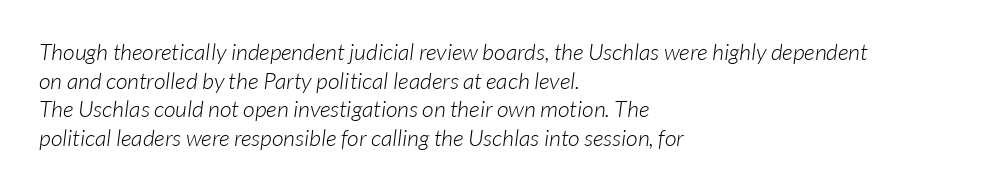
The image shows 23 px text type; set left-aligned, line spacing 1.24x, normal letter spacing, not underlined.
